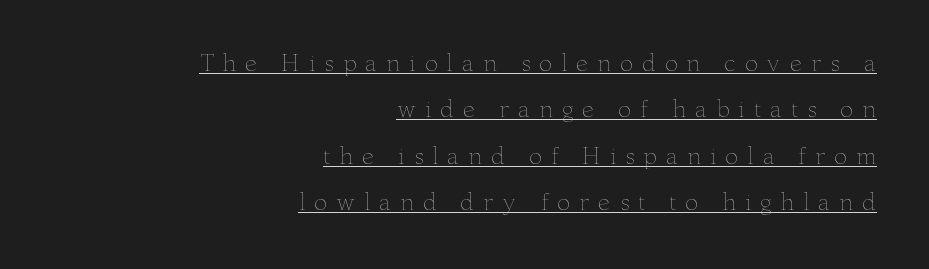
{"italic": "no", "bold": "no", "underline": "yes", "align": "right", "line_spacing": "loose", "line_spacing_ratio": 2.11, "letter_spacing": "wide", "letter_spacing_em": 0.4, "glyph_px": 22}
